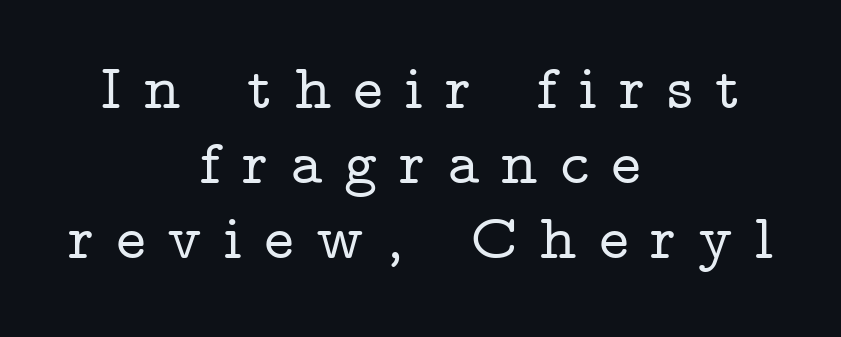
The image shows 63 px wide serif type, upright; set centered, line spacing 1.19x, unusually wide letter spacing (+0.35 em), not underlined; low stroke contrast and a medium x-height.
